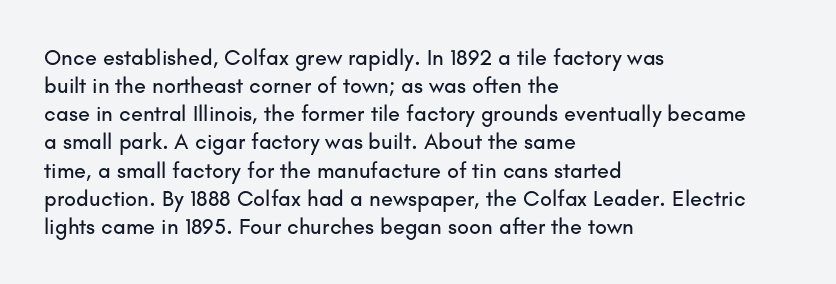
Q: Is the text italic (slanted)? A: No, it is upright.
Q: Is the text underlined? A: No.
Q: How is the paragraph aligned? A: Left-aligned.
Q: Is the spacing between letters normal or unusually wide? A: Normal.
Q: Is the spacing between lines tight, normal or loose? A: Normal.
